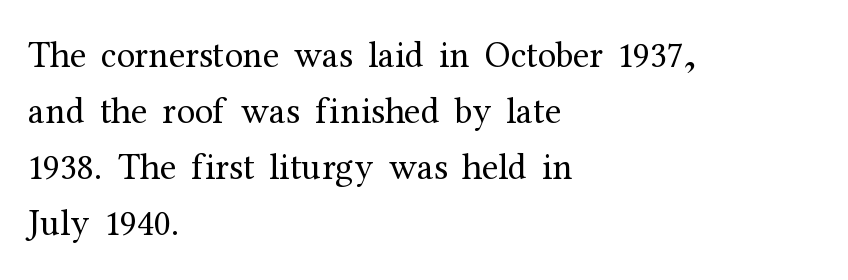
{"serif": "yes", "italic": "no", "bold": "no", "weight": "regular", "width": "normal", "stroke_contrast": "medium", "x_height": "medium", "monospaced": "no", "underline": "no", "align": "left", "line_spacing": "normal", "line_spacing_ratio": 1.51, "letter_spacing": "normal", "letter_spacing_em": 0.0, "glyph_px": 37}
